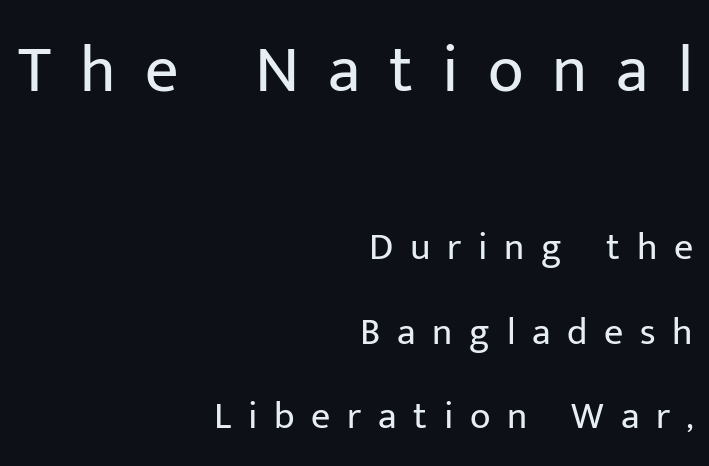
{"serif": "no", "italic": "no", "bold": "no", "weight": "regular", "width": "normal", "stroke_contrast": "low", "x_height": "medium", "monospaced": "no", "underline": "no", "align": "right", "line_spacing": "loose", "line_spacing_ratio": 2.23, "letter_spacing": "wide", "letter_spacing_em": 0.44, "larger_block": "first", "size_ratio": 1.74, "glyph_px": 66}
